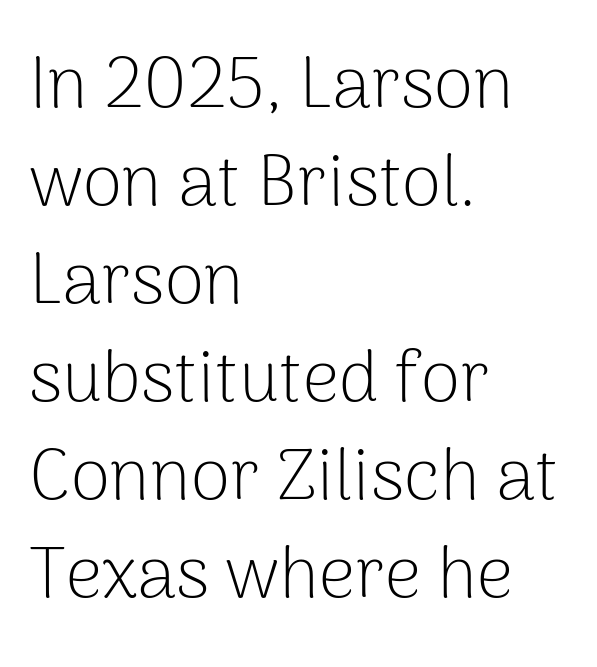
Q: Is the text bold? A: No.
Q: Is the text italic (slanted)? A: No, it is upright.
Q: Is the typeface a serif or a sans-serif typeface? A: Sans-serif.
Q: Is the text underlined? A: No.
Q: How is the paragraph aligned? A: Left-aligned.
Q: Is the spacing between letters normal or unusually wide? A: Normal.
Q: Is the spacing between lines tight, normal or loose? A: Normal.
Q: Width (condensed, normal, or wide)? A: Normal.
Q: Stroke contrast? A: Low.
Q: x-height? A: Medium.
Q: Monospaced? A: No.
